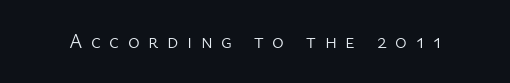
Q: Is the text bold? A: No.
Q: Is the text italic (slanted)? A: No, it is upright.
Q: Is the text underlined? A: No.
Q: Is the spacing between letters normal or unusually wide? A: Unusually wide.
